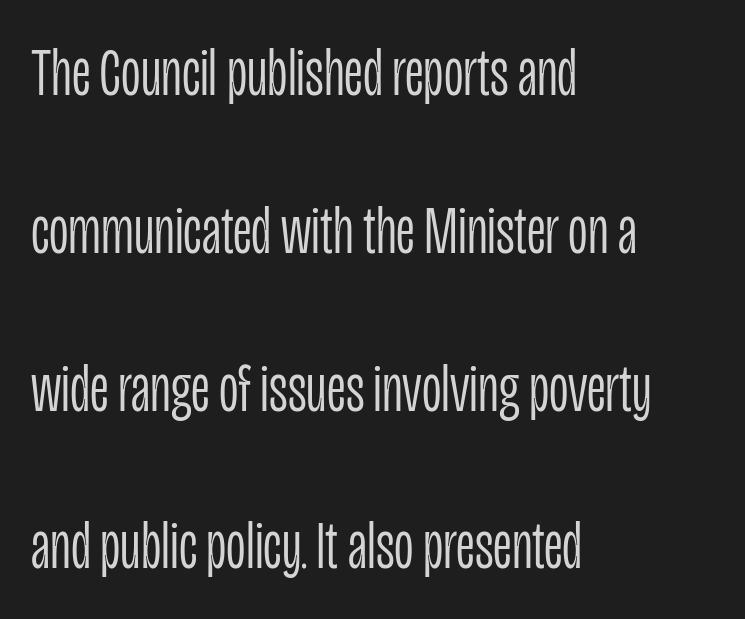
{"serif": "no", "italic": "no", "bold": "no", "weight": "light", "width": "condensed", "stroke_contrast": "low", "x_height": "large", "monospaced": "no", "underline": "no", "align": "left", "line_spacing": "loose", "line_spacing_ratio": 2.32, "letter_spacing": "normal", "letter_spacing_em": 0.0, "glyph_px": 68}
